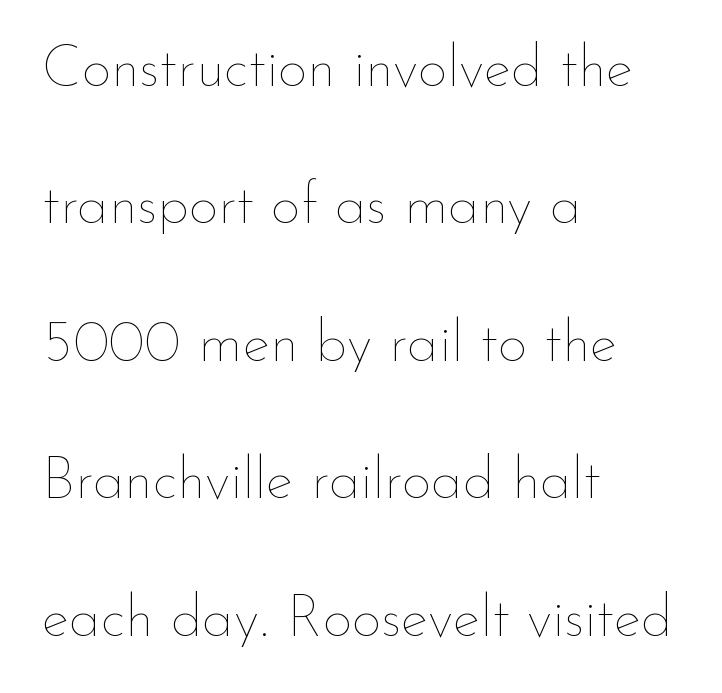
{"italic": "no", "bold": "no", "weight": "thin", "width": "normal", "stroke_contrast": "low", "x_height": "small", "monospaced": "no", "underline": "no", "align": "left", "line_spacing": "loose", "line_spacing_ratio": 2.37, "letter_spacing": "normal", "letter_spacing_em": 0.0, "glyph_px": 58}
